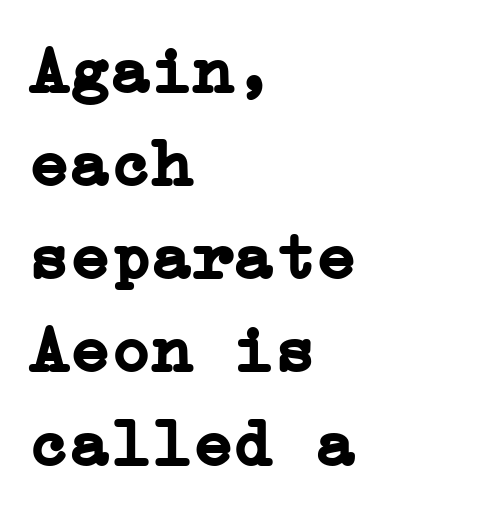
How would I describe the line gaps? Plain and ordinary. The zone under the glyphs is completely vacant. Does the copy run flush right? No — it runs flush left. The lettering stays uniformly vertical, giving the passage a roman look. Standard letterfit; no display-style spreading of the glyphs. Its strokes are broad and dark, the hallmark of bold type.
